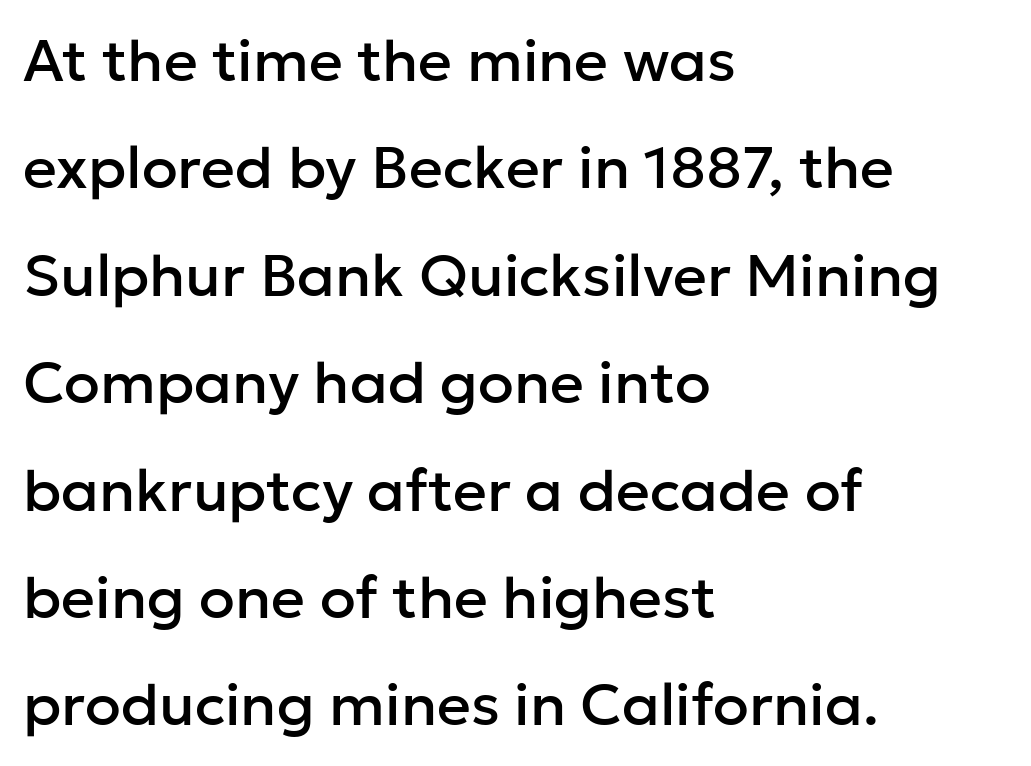
{"serif": "no", "italic": "no", "width": "normal", "stroke_contrast": "low", "x_height": "medium", "monospaced": "no", "underline": "no", "align": "left", "line_spacing_ratio": 1.82, "letter_spacing": "normal", "letter_spacing_em": 0.0, "glyph_px": 59}
